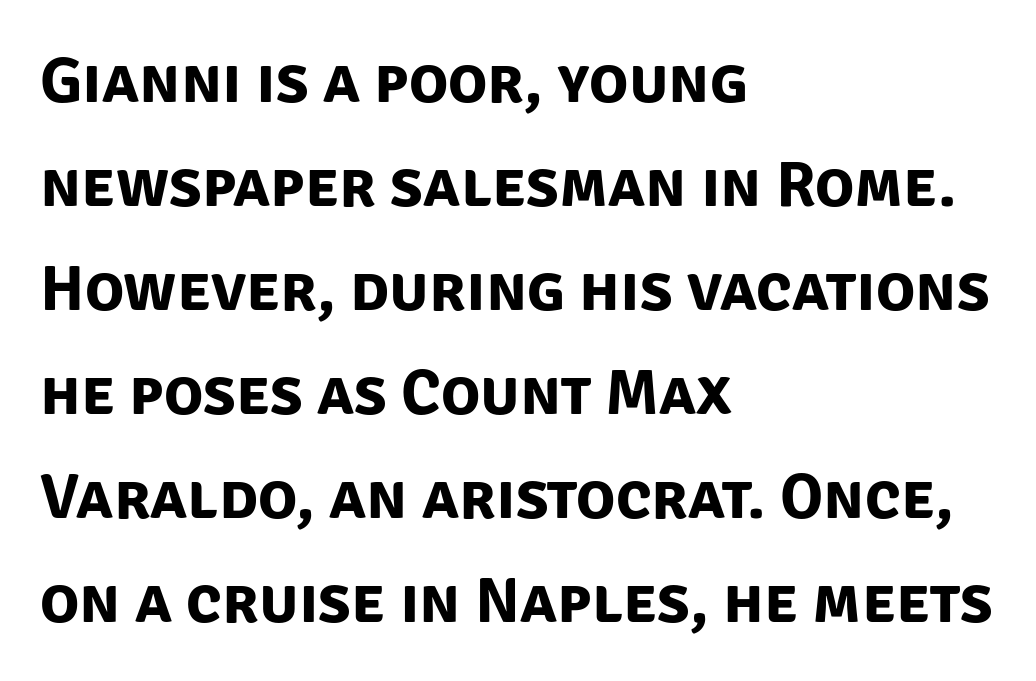
{"serif": "no", "bold": "yes", "weight": "bold", "width": "normal", "stroke_contrast": "low", "x_height": "large", "monospaced": "no", "underline": "no", "align": "left", "line_spacing": "normal", "line_spacing_ratio": 1.6, "letter_spacing": "normal", "letter_spacing_em": 0.0, "glyph_px": 65}
